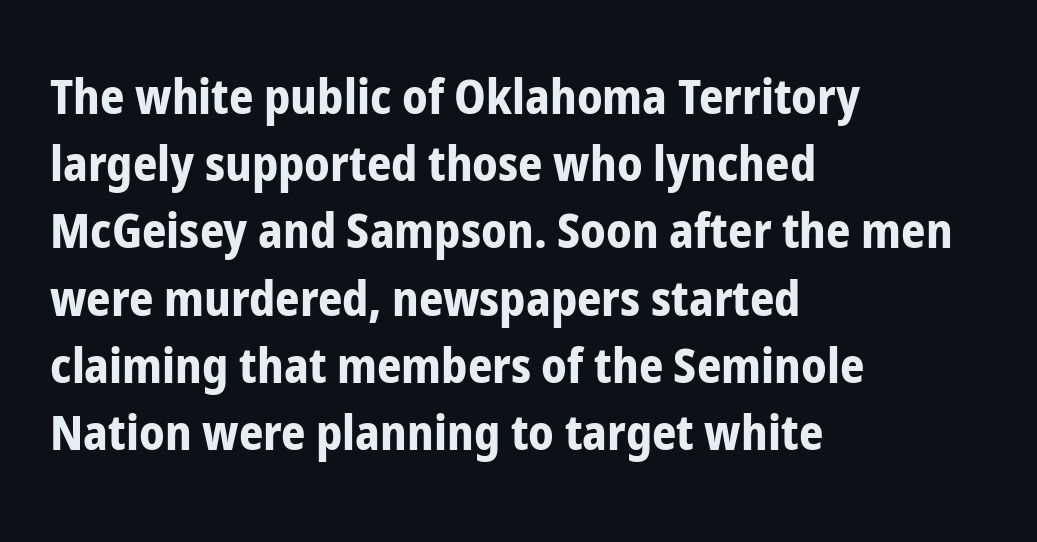
The image shows 48 px bold, condensed sans-serif type, upright; set left-aligned, normal line spacing (1.4x), normal letter spacing, not underlined; low stroke contrast and a medium x-height.
